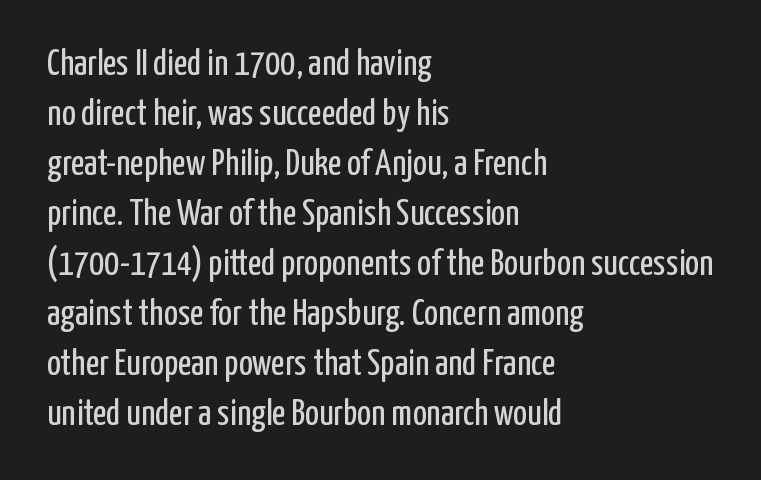
Q: Is the text bold? A: No.
Q: Is the text italic (slanted)? A: No, it is upright.
Q: Is the typeface a serif or a sans-serif typeface? A: Sans-serif.
Q: Is the text underlined? A: No.
Q: How is the paragraph aligned? A: Left-aligned.
Q: Is the spacing between letters normal or unusually wide? A: Normal.
Q: Is the spacing between lines tight, normal or loose? A: Normal.
Q: Width (condensed, normal, or wide)? A: Condensed.
Q: Stroke contrast? A: Low.
Q: x-height? A: Medium.
Q: Monospaced? A: No.
